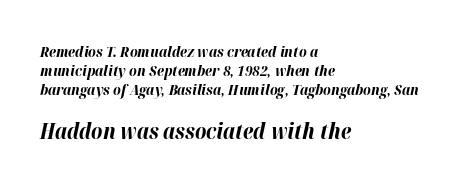
{"italic": "yes", "lean": "right", "slant_degrees": 12, "bold": "yes", "underline": "no", "align": "left", "line_spacing": "normal", "line_spacing_ratio": 1.28, "letter_spacing": "normal", "letter_spacing_em": 0.0, "larger_block": "second", "size_ratio": 1.47, "glyph_px": 22}
